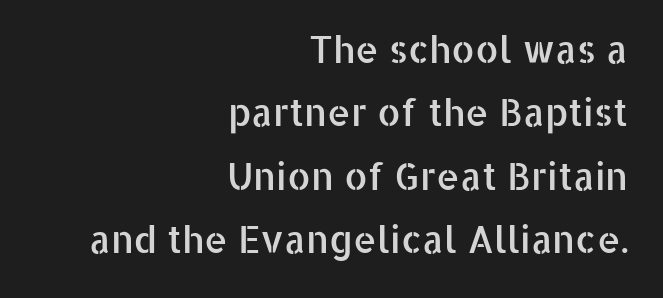
{"serif": "no", "italic": "no", "width": "normal", "stroke_contrast": "low", "x_height": "medium", "monospaced": "no", "underline": "no", "align": "right", "line_spacing_ratio": 1.71, "letter_spacing": "normal", "letter_spacing_em": 0.0, "glyph_px": 37}
